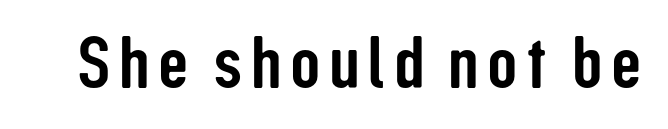
The image shows 75 px condensed sans-serif type, upright; set not underlined; low stroke contrast and a medium x-height.
